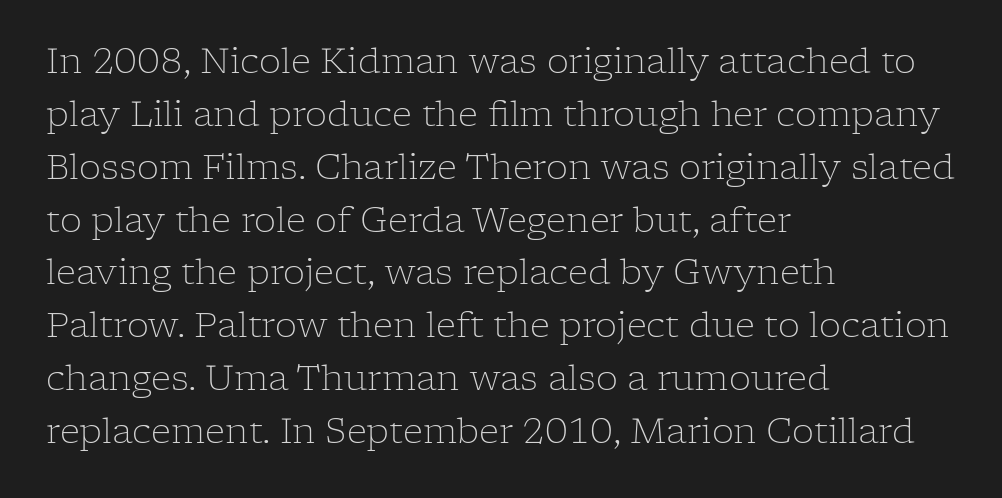
The image shows 35 px light serif type, upright; set left-aligned, normal line spacing (1.51x), normal letter spacing, not underlined; low stroke contrast and a medium x-height.
